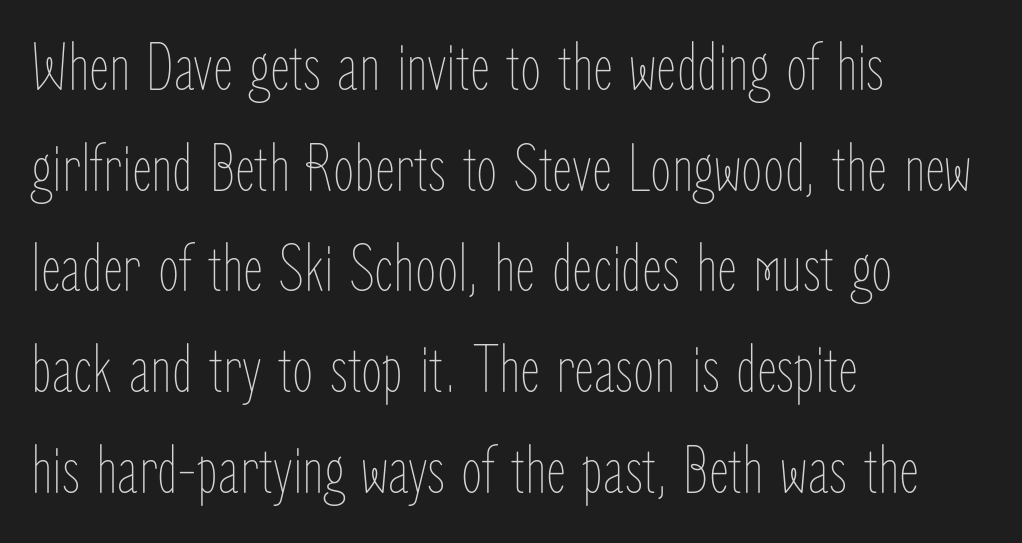
Q: Is the text bold? A: No.
Q: Is the text italic (slanted)? A: No, it is upright.
Q: Is the text underlined? A: No.
Q: How is the paragraph aligned? A: Left-aligned.
Q: Is the spacing between letters normal or unusually wide? A: Normal.
Q: Is the spacing between lines tight, normal or loose? A: Normal.
Q: Width (condensed, normal, or wide)? A: Condensed.
Q: Stroke contrast? A: Low.
Q: x-height? A: Medium.
Q: Monospaced? A: No.
